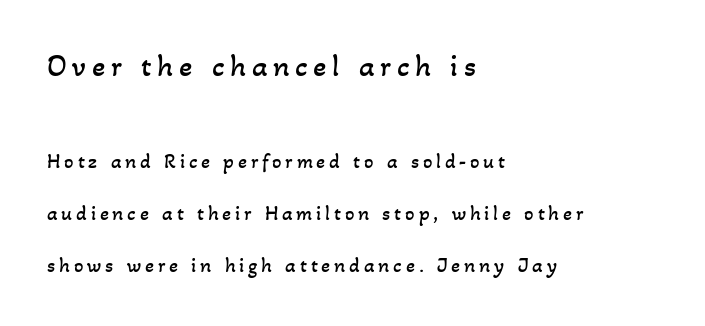
The image shows 31 px regular-weight type; set left-aligned, loose line spacing (2.47x), not underlined; the first (top) block is 1.48x larger; low stroke contrast and a small x-height.
